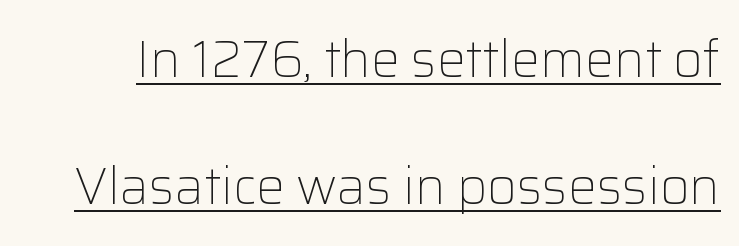
{"serif": "no", "italic": "no", "bold": "no", "weight": "light", "width": "normal", "stroke_contrast": "low", "x_height": "medium", "monospaced": "no", "underline": "yes", "line_spacing": "loose", "line_spacing_ratio": 2.49, "letter_spacing": "normal", "letter_spacing_em": 0.0, "glyph_px": 51}
